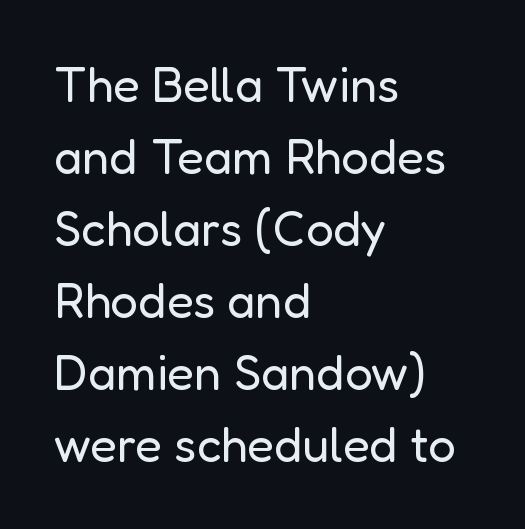
Think standard paragraph weight, or any step lighter than that. The specimen omits any rule beneath the text block's lines. In CSS terms this would be text-align: left. Baseline-to-baseline distance is the conventional proportion of letter height. What stands out about the letter spacing? Nothing — it is the standard amount.
